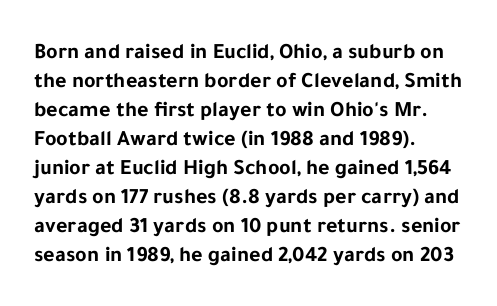
{"italic": "no", "bold": "yes", "underline": "no", "align": "left", "line_spacing": "normal", "line_spacing_ratio": 1.32, "letter_spacing": "normal", "letter_spacing_em": 0.0, "glyph_px": 22}
